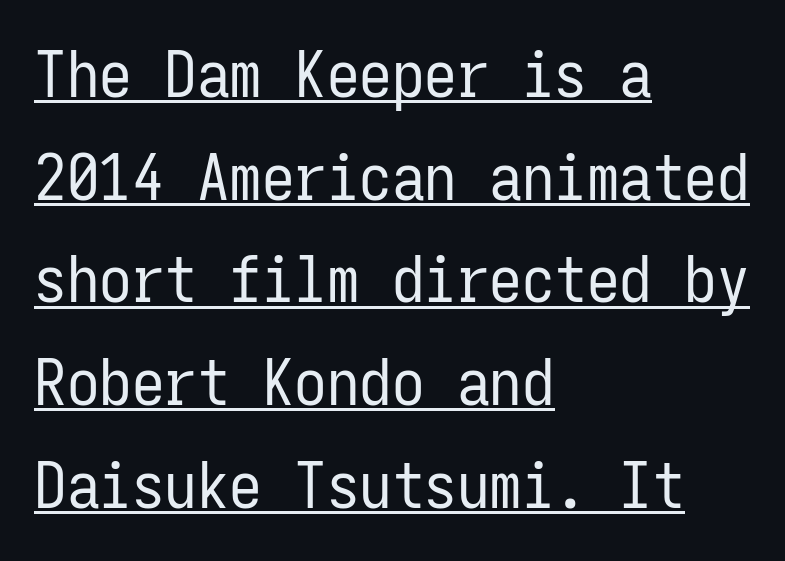
The image shows 65 px regular-weight, condensed sans-serif type, upright, monospaced; set left-aligned, normal line spacing (1.58x), normal letter spacing, underlined; low stroke contrast and a medium x-height.
